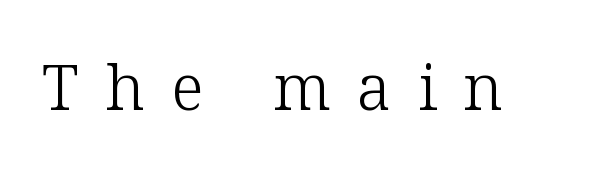
{"serif": "yes", "italic": "no", "bold": "no", "weight": "light", "width": "normal", "stroke_contrast": "low", "x_height": "medium", "monospaced": "no", "underline": "no", "letter_spacing": "wide", "letter_spacing_em": 0.42, "glyph_px": 63}
